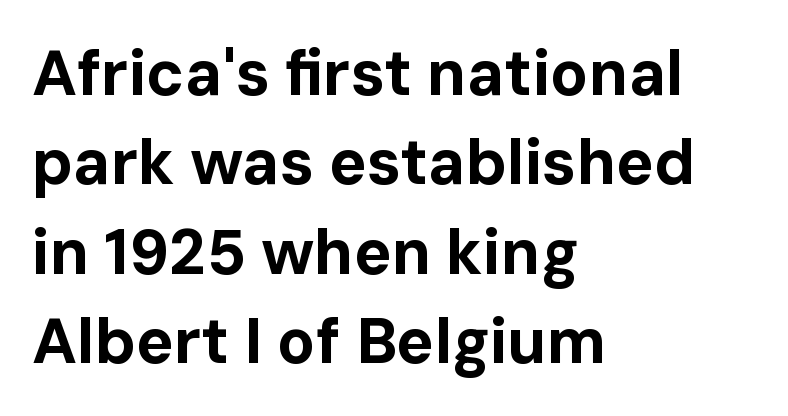
{"serif": "no", "italic": "no", "bold": "yes", "weight": "bold", "width": "normal", "stroke_contrast": "low", "x_height": "medium", "monospaced": "no", "underline": "no", "align": "left", "line_spacing": "normal", "line_spacing_ratio": 1.42, "letter_spacing": "normal", "letter_spacing_em": 0.0, "glyph_px": 63}
